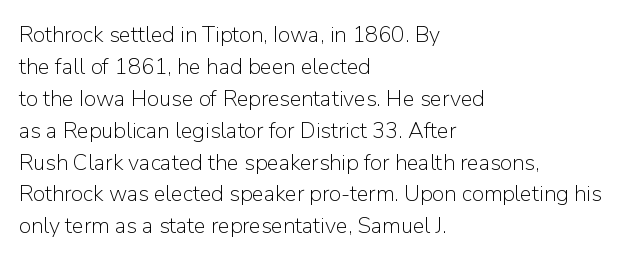
Q: Is the text bold? A: No.
Q: Is the text italic (slanted)? A: No, it is upright.
Q: Is the text underlined? A: No.
Q: How is the paragraph aligned? A: Left-aligned.
Q: Is the spacing between letters normal or unusually wide? A: Normal.
Q: Is the spacing between lines tight, normal or loose? A: Normal.
